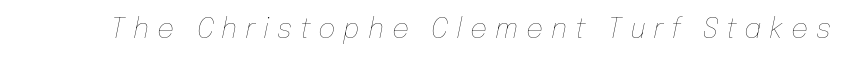
When letters slant like this, we call the style italic. The passage shown is not bold in any degree. Is the letter spacing exaggerated? Yes — the characters are pushed far apart. The words here are not underlined.
